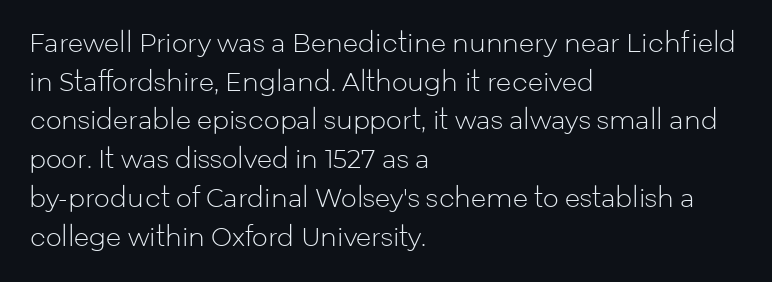
Q: Is the text bold? A: No.
Q: Is the text italic (slanted)? A: No, it is upright.
Q: Is the text underlined? A: No.
Q: How is the paragraph aligned? A: Left-aligned.
Q: Is the spacing between letters normal or unusually wide? A: Normal.
Q: Is the spacing between lines tight, normal or loose? A: Normal.
